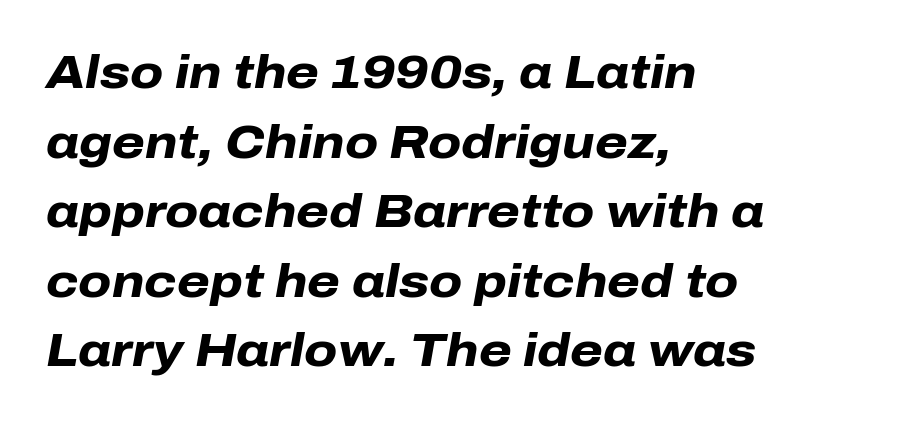
The image shows 47 px heavy type, italic (leaning right); set left-aligned, normal line spacing (1.48x), normal letter spacing, not underlined; low stroke contrast and a medium x-height.
